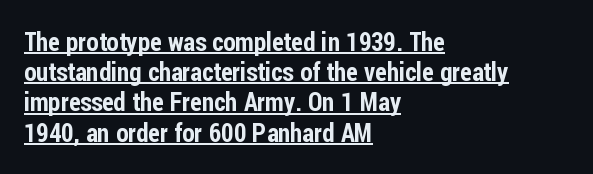
The image shows 25 px text type, upright; set left-aligned, line spacing 1.21x, normal letter spacing, underlined.
